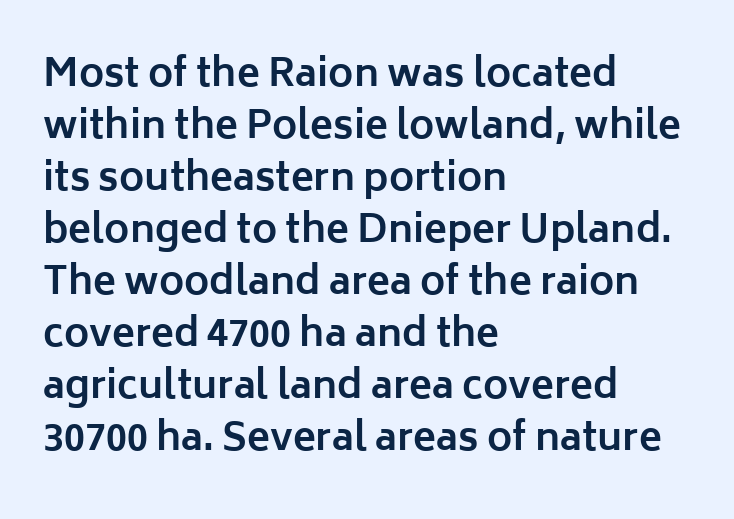
All the whitespace from short lines collects on the right. Quick note: not italic, upright. Chunky letters — that's bold for sure. Spacing verdict: proportional, widths tailored to each character. The block of text has a typical density, with ordinary space between rows. Serif or sans? Sans — the stroke terminals are bare.
